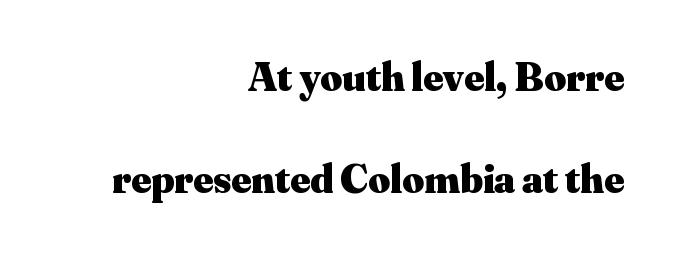
To sum up the face: it has serifs. Proportional: the letters do not fall into vertical columns. Interline gaps are noticeably wide in this sample. Every letter is thick-stroked: bold, no question. Underlining? Definitely not there.
